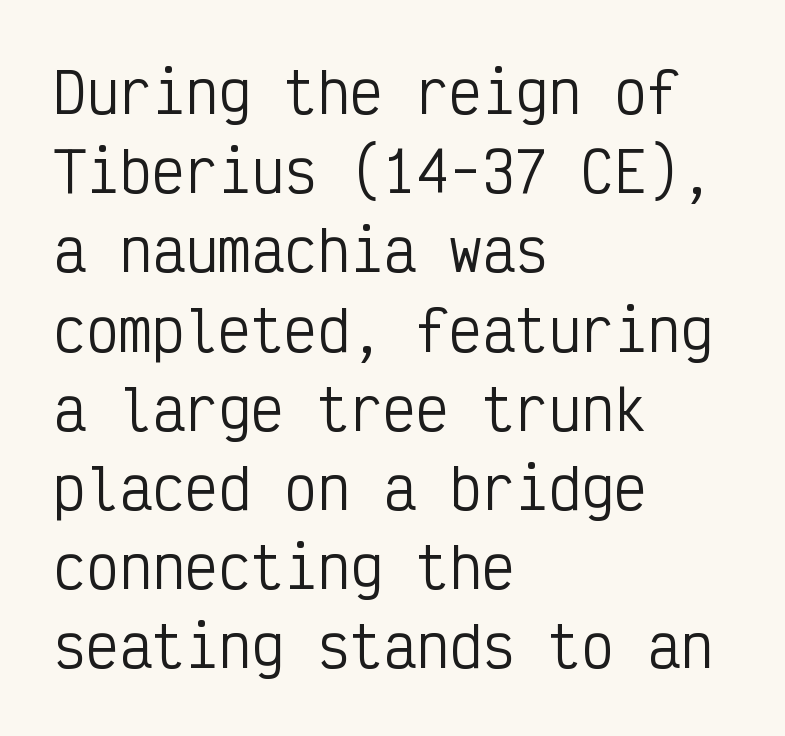
The image shows 55 px regular-weight, condensed sans-serif type, upright, monospaced; set left-aligned, normal line spacing (1.44x), normal letter spacing, not underlined; low stroke contrast and a medium x-height.
